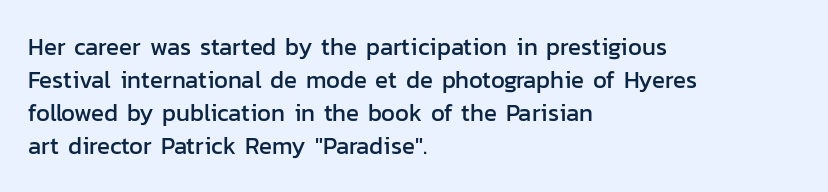
{"italic": "no", "underline": "no", "align": "left", "line_spacing": "normal", "line_spacing_ratio": 1.37, "letter_spacing": "normal", "letter_spacing_em": 0.0, "glyph_px": 24}
